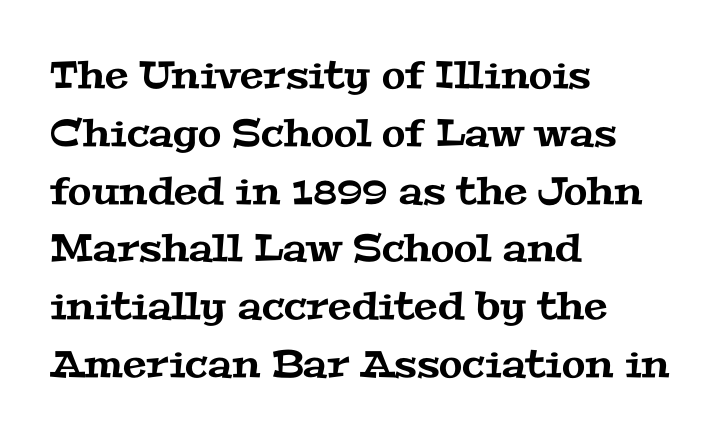
The image shows 38 px wide serif type; set left-aligned, normal line spacing (1.52x), normal letter spacing, not underlined; medium stroke contrast and a medium x-height.
